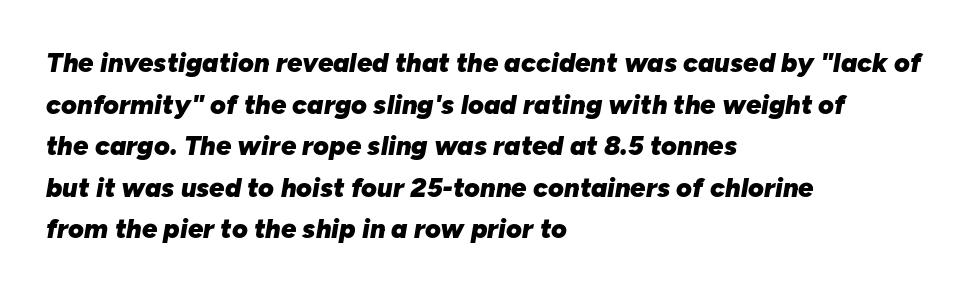
{"italic": "yes", "lean": "right", "slant_degrees": 10, "bold": "yes", "underline": "no", "align": "left", "line_spacing": "normal", "line_spacing_ratio": 1.54, "letter_spacing": "normal", "letter_spacing_em": 0.0, "glyph_px": 27}
